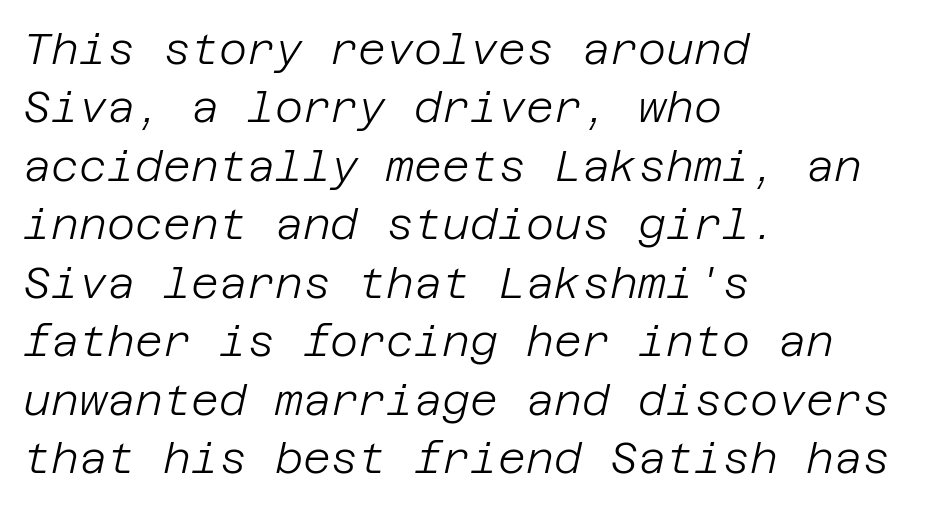
The image shows 43 px light type, italic (leaning right); set left-aligned, normal line spacing (1.36x), normal letter spacing, not underlined; low stroke contrast and a large x-height.
